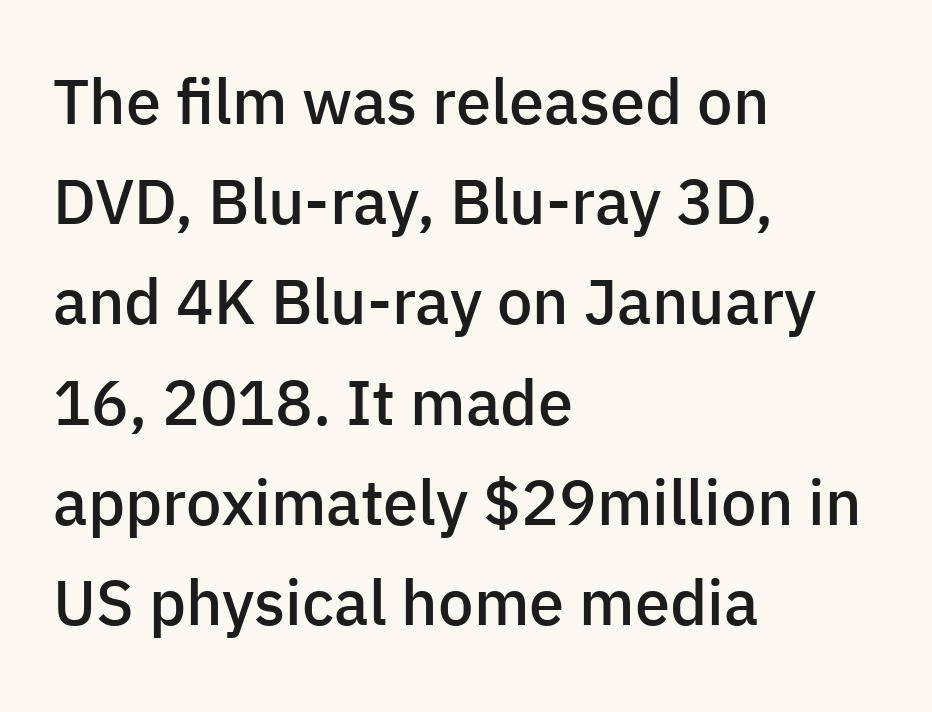
A typesetter would call this proportional, since set widths differ per character. The axis of the letterforms is exactly vertical. Does the leading feel generous? No, just average. In terms of letterspacing, this is plain default setting. The characters look somewhat weighty, a semibold short of true bold.
